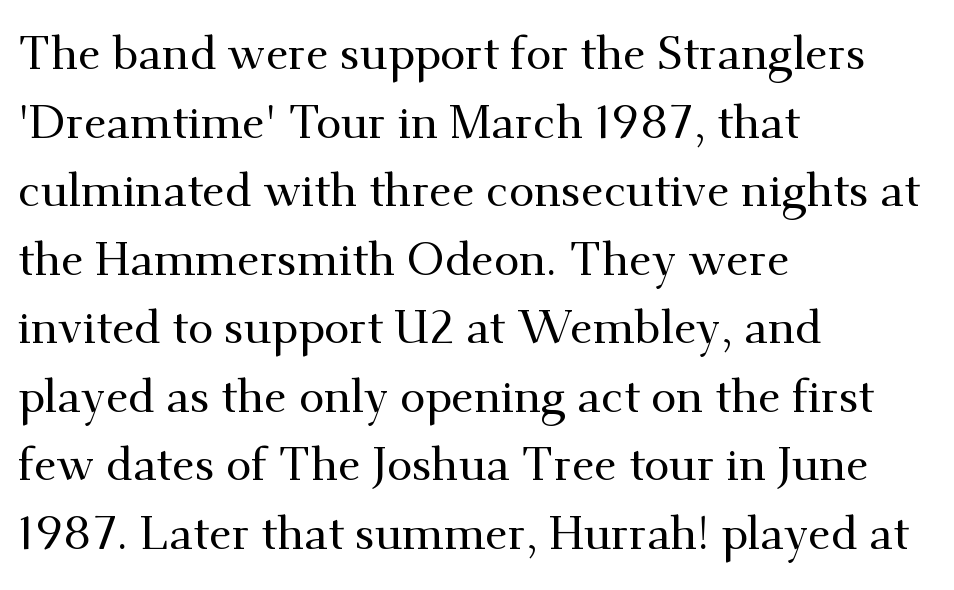
{"serif": "yes", "italic": "no", "width": "normal", "stroke_contrast": "medium", "x_height": "small", "monospaced": "no", "underline": "no", "align": "left", "line_spacing": "normal", "line_spacing_ratio": 1.49, "letter_spacing": "normal", "letter_spacing_em": 0.0, "glyph_px": 46}
